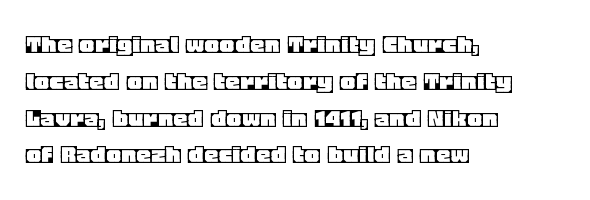
It's the straight-up-and-down kind of type. Notice how descenders clear the ascenders below comfortably — that's standard leading. Honestly, the letter spacing is just normal — you wouldn't notice it. Do the characters align in a grid? No, the font is proportional. Rule under the text: the space is simply empty.
